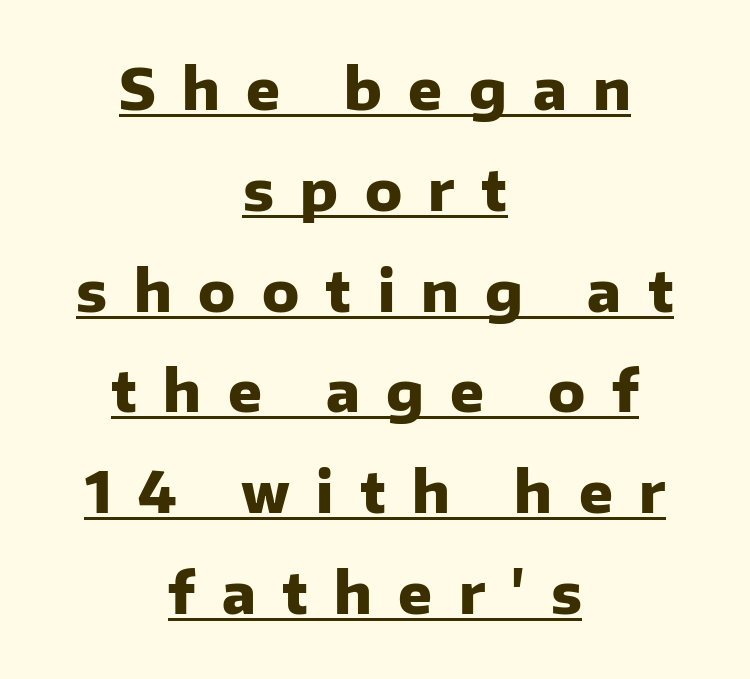
Q: Is the text bold? A: Yes.
Q: Is the text italic (slanted)? A: No, it is upright.
Q: Is the typeface a serif or a sans-serif typeface? A: Sans-serif.
Q: Is the text underlined? A: Yes.
Q: How is the paragraph aligned? A: Centered.
Q: Is the spacing between letters normal or unusually wide? A: Unusually wide.
Q: Width (condensed, normal, or wide)? A: Normal.
Q: Stroke contrast? A: Low.
Q: x-height? A: Medium.
Q: Monospaced? A: No.
